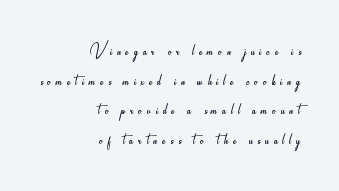
Q: Is the text bold? A: No.
Q: Is the text italic (slanted)? A: Yes.
Q: Is the text underlined? A: No.
Q: How is the paragraph aligned? A: Right-aligned.
Q: Is the spacing between letters normal or unusually wide? A: Unusually wide.
Q: Is the spacing between lines tight, normal or loose? A: Normal.
